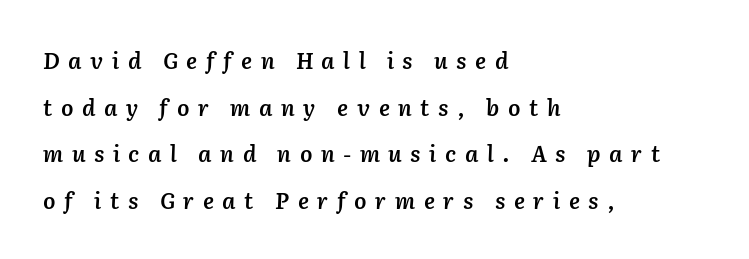
Plain, unruled lines of type. This rendering uses left alignment, leaving the right contour irregular. Strokes here are thickened, but only to semibold level. Italic: yes, the glyphs are oblique. The rendering inserts visible extra space after every character.
